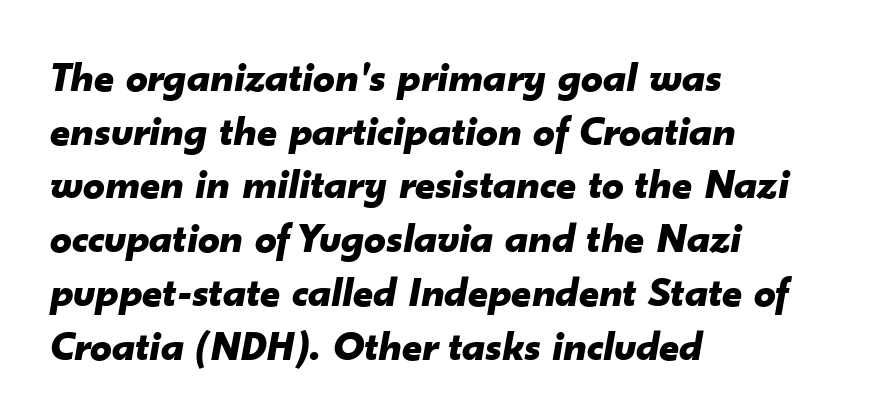
The image shows 43 px bold type, italic (leaning right); set left-aligned, normal line spacing (1.25x), normal letter spacing, not underlined; low stroke contrast and a small x-height.
